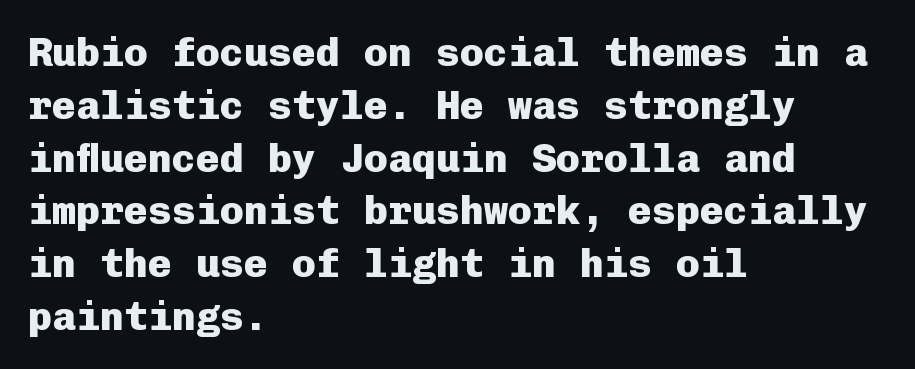
The image shows 40 px heavy sans-serif type, upright, monospaced; set left-aligned, normal line spacing (1.32x), normal letter spacing, not underlined; low stroke contrast and a medium x-height.
